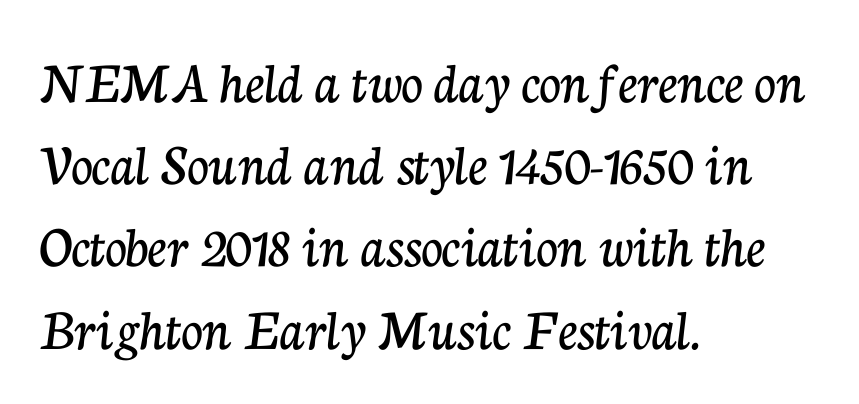
{"serif": "yes", "width": "normal", "stroke_contrast": "low", "x_height": "medium", "monospaced": "no", "underline": "no", "align": "left", "line_spacing": "normal", "line_spacing_ratio": 1.37, "letter_spacing": "normal", "letter_spacing_em": 0.0, "glyph_px": 60}
